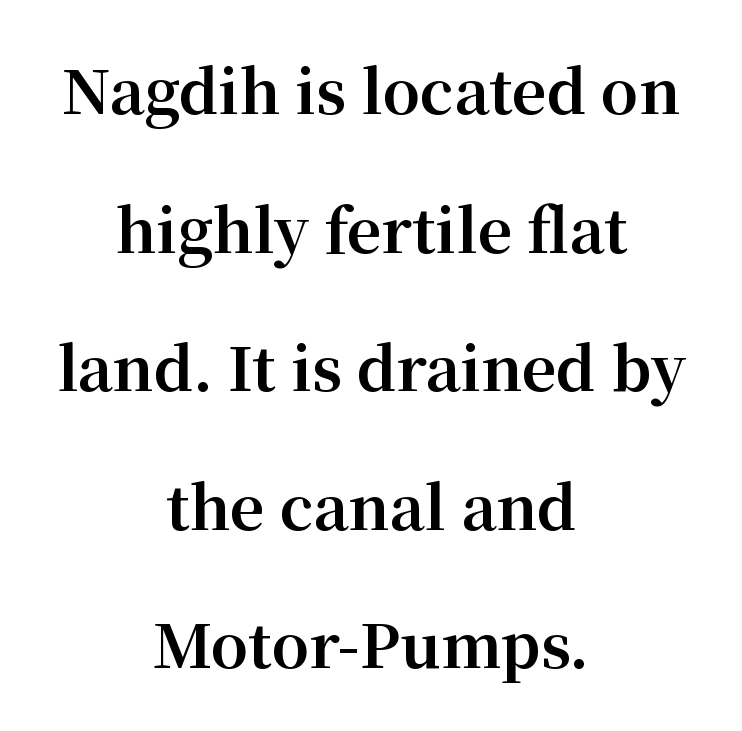
Q: Is the text bold? A: Yes.
Q: Is the text italic (slanted)? A: No, it is upright.
Q: Is the typeface a serif or a sans-serif typeface? A: Serif.
Q: Is the text underlined? A: No.
Q: How is the paragraph aligned? A: Centered.
Q: Is the spacing between letters normal or unusually wide? A: Normal.
Q: Is the spacing between lines tight, normal or loose? A: Loose.
Q: Width (condensed, normal, or wide)? A: Normal.
Q: Stroke contrast? A: Medium.
Q: x-height? A: Medium.
Q: Monospaced? A: No.
